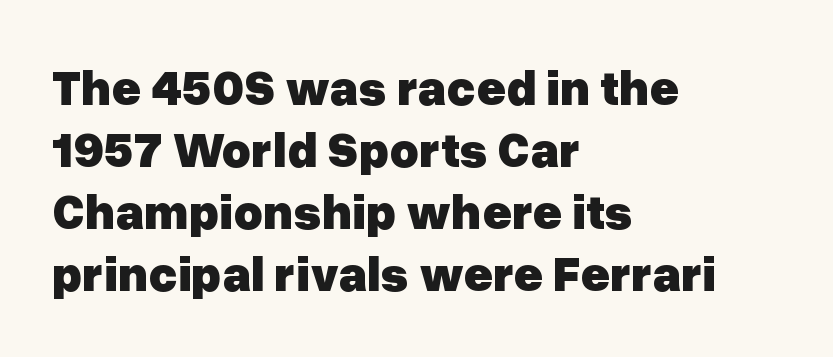
These words are printed bold, with thick strokes throughout. A typesetter would call this proportional, since set widths differ per character. Bare-footed words on every line. The rendering shows plain stroke endings on the letterforms — a sans-serif design.
